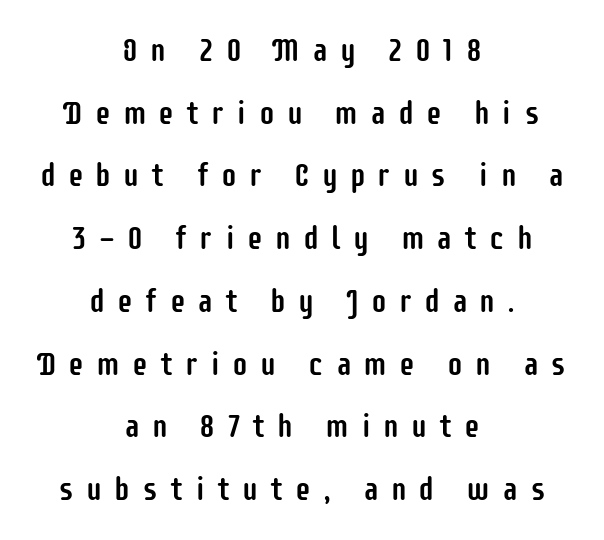
The letters stand straight up with perfectly vertical stems. Every row of glyphs is offset so its center matches the block's center. The line-height multiplier appears high, well above default. The line texture is sparse and dotted thanks to wide tracking. Words float on clear page, feet unadorned. Here the designer chose a conventional face with non-uniform glyph widths.
